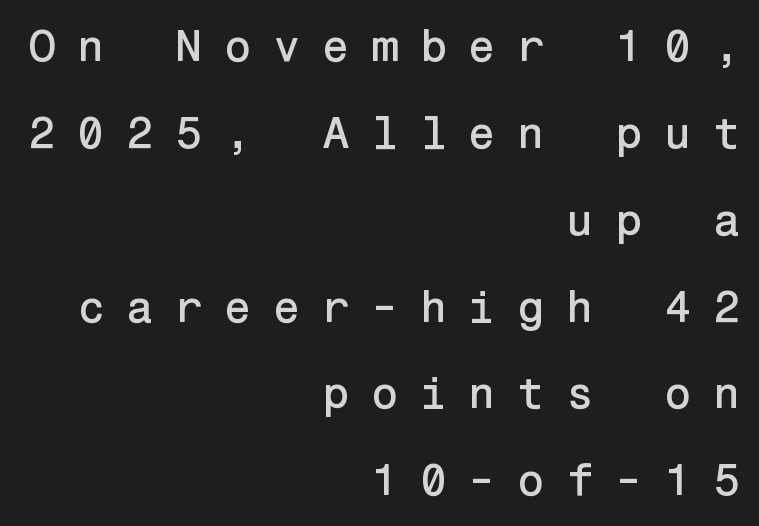
{"serif": "no", "italic": "no", "width": "normal", "stroke_contrast": "low", "x_height": "medium", "underline": "no", "align": "right", "line_spacing": "loose", "line_spacing_ratio": 1.93, "letter_spacing": "wide", "letter_spacing_em": 0.47, "glyph_px": 45}
